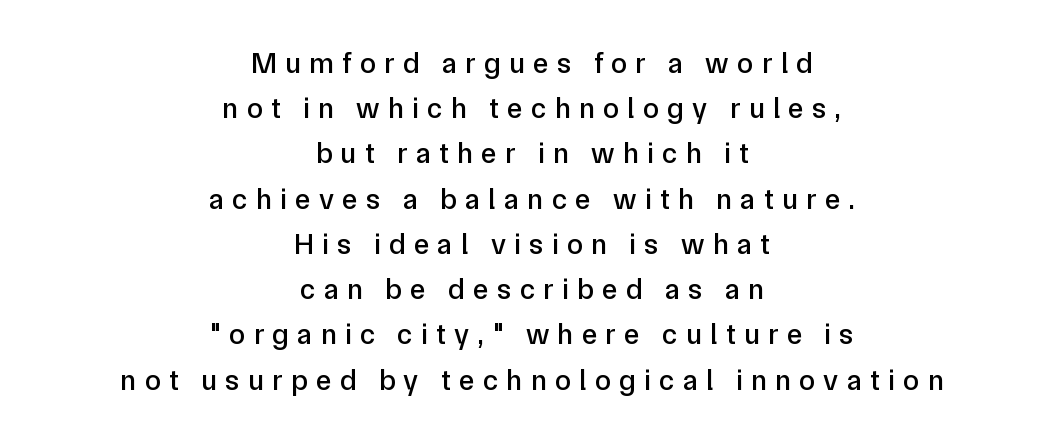
The image shows 29 px sans-serif type, upright; set centered, normal line spacing (1.56x), unusually wide letter spacing (+0.29 em), not underlined; low stroke contrast and a medium x-height.
